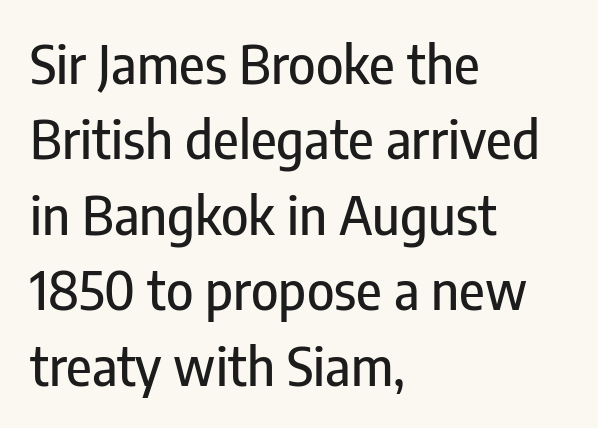
The image shows 52 px condensed sans-serif type, upright; set left-aligned, normal line spacing (1.45x), normal letter spacing, not underlined; low stroke contrast and a medium x-height.
